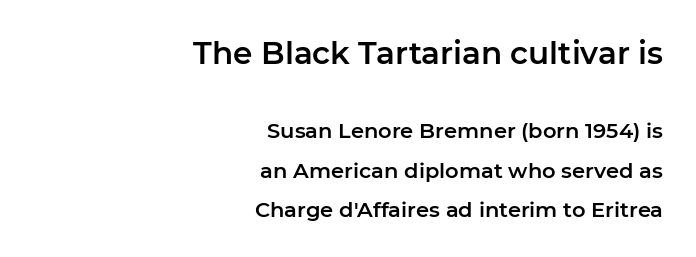
Spacing between characters is what you'd get straight out of the box. Descenders are the only things crossing below the line. The space between consecutive lines is lavish. Which of the two is more prominent by size? The first, at the top. Style check: upright.
